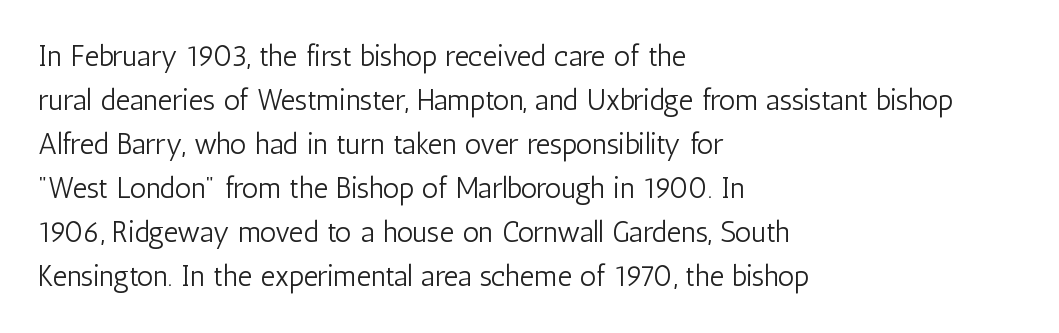
The image shows 29 px light, condensed sans-serif type, upright; set left-aligned, normal line spacing (1.52x), normal letter spacing, not underlined; low stroke contrast and a medium x-height.
